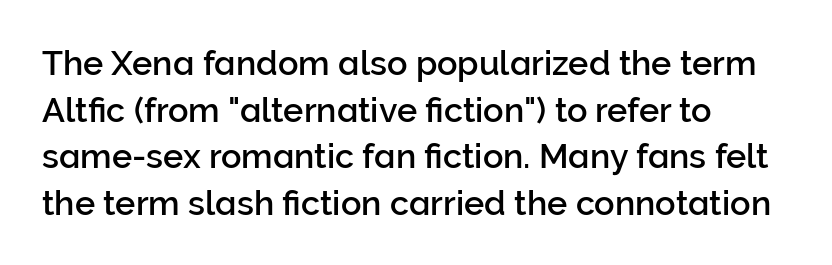
Q: Is the text italic (slanted)? A: No, it is upright.
Q: Is the typeface a serif or a sans-serif typeface? A: Sans-serif.
Q: Is the text underlined? A: No.
Q: How is the paragraph aligned? A: Left-aligned.
Q: Is the spacing between letters normal or unusually wide? A: Normal.
Q: Is the spacing between lines tight, normal or loose? A: Normal.
Q: Width (condensed, normal, or wide)? A: Normal.
Q: Stroke contrast? A: Low.
Q: x-height? A: Medium.
Q: Monospaced? A: No.
